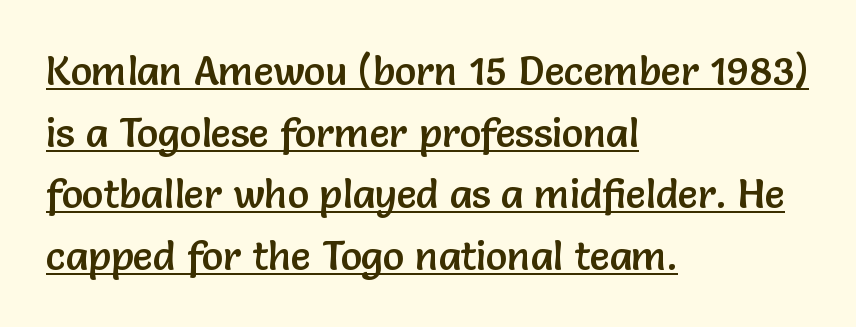
The setting favours the left margin, as ordinary paragraphs usually do. This sample uses an upright cut, with every glyph sitting square on the baseline. A typesetter would call this zero additional tracking. Glance below the letters and you will spot a drawn line. You could not count columns in this text — the font is proportionally spaced.
